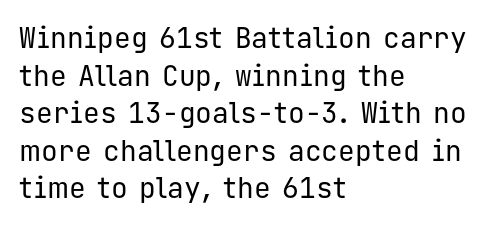
{"serif": "no", "italic": "no", "bold": "no", "weight": "regular", "width": "normal", "stroke_contrast": "low", "x_height": "medium", "monospaced": "yes", "underline": "no", "align": "left", "line_spacing": "normal", "line_spacing_ratio": 1.34, "letter_spacing": "normal", "letter_spacing_em": 0.0, "glyph_px": 28}
